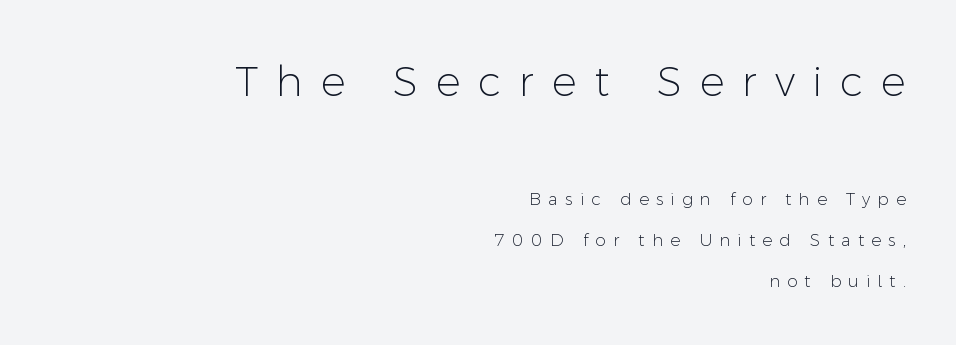
{"serif": "no", "italic": "no", "bold": "no", "weight": "light", "width": "normal", "stroke_contrast": "low", "x_height": "medium", "monospaced": "no", "underline": "no", "align": "right", "line_spacing": "loose", "line_spacing_ratio": 2.43, "letter_spacing": "wide", "letter_spacing_em": 0.42, "larger_block": "first", "size_ratio": 2.47, "glyph_px": 42}
